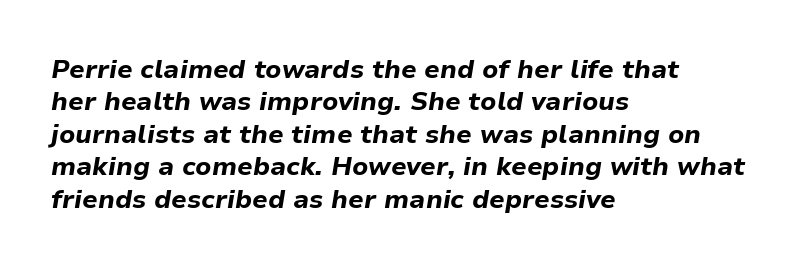
The image shows 26 px bold type, italic (leaning right); set left-aligned, normal line spacing (1.25x), normal letter spacing, not underlined.
